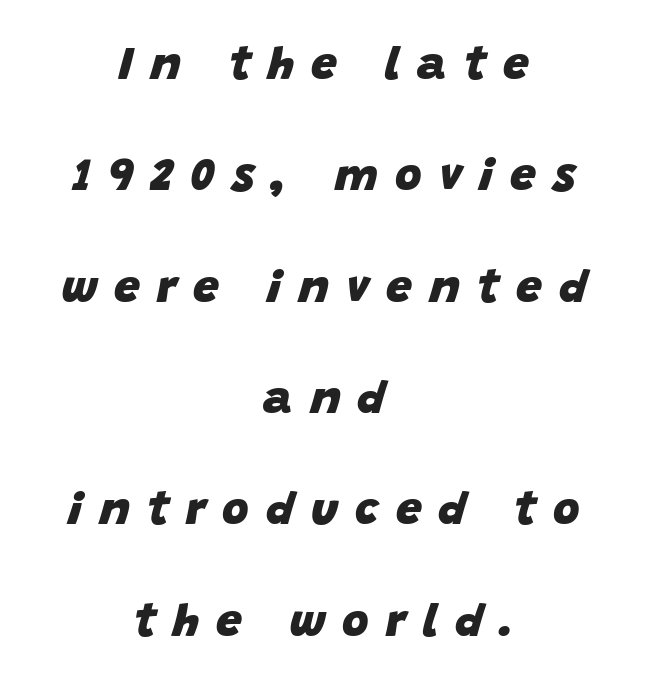
{"italic": "yes", "lean": "right", "slant_degrees": 15, "bold": "yes", "weight": "heavy", "width": "normal", "stroke_contrast": "low", "x_height": "large", "monospaced": "no", "underline": "no", "align": "center", "line_spacing": "loose", "line_spacing_ratio": 2.42, "letter_spacing": "wide", "letter_spacing_em": 0.37, "glyph_px": 46}
